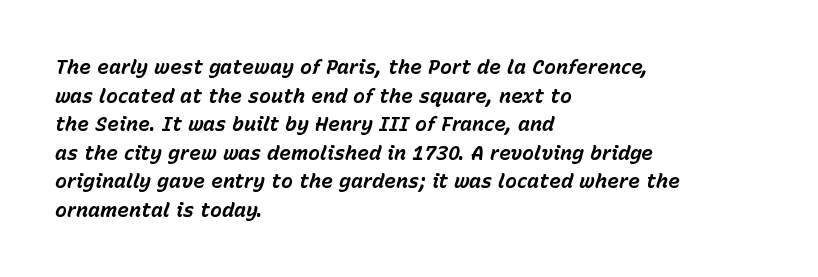
The image shows 20 px bold type, italic (leaning right); set left-aligned, normal line spacing (1.43x), normal letter spacing, not underlined.
